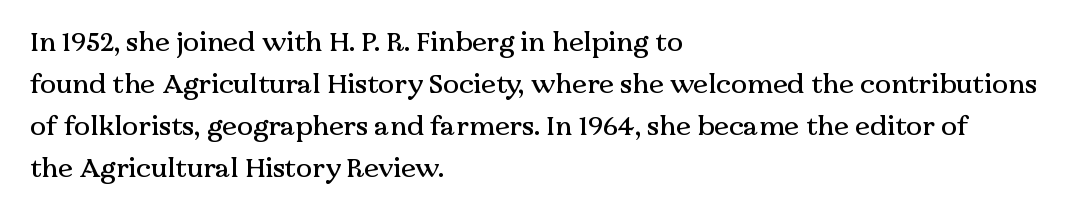
Decoration check: the copy has no underline. You can tell it's not italic because the verticals are truly vertical. Is the letter spacing exaggerated? No — it looks like the ordinary default. A classic flush-left, rag-right setting is used for this passage. Baseline-to-baseline distance is the conventional proportion of letter height.
